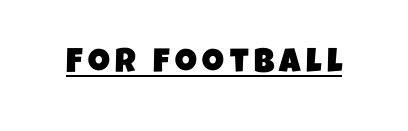
The image shows 34 px condensed sans-serif type; set underlined; low stroke contrast and a large x-height.
